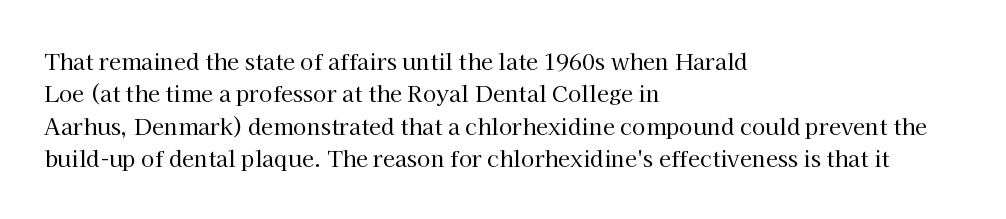
The image shows 22 px text type, upright; set left-aligned, normal line spacing (1.47x), normal letter spacing, not underlined.
